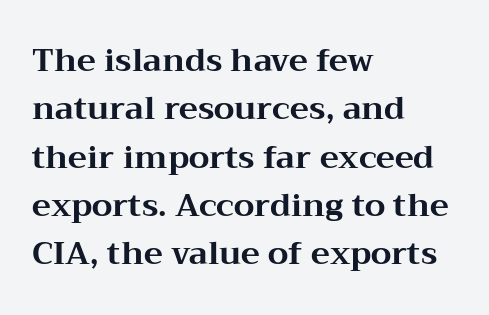
Q: Is the text bold? A: Yes.
Q: Is the text italic (slanted)? A: No, it is upright.
Q: Is the typeface a serif or a sans-serif typeface? A: Serif.
Q: Is the text underlined? A: No.
Q: How is the paragraph aligned? A: Left-aligned.
Q: Is the spacing between letters normal or unusually wide? A: Normal.
Q: Is the spacing between lines tight, normal or loose? A: Normal.
Q: Width (condensed, normal, or wide)? A: Wide.
Q: Stroke contrast? A: Medium.
Q: x-height? A: Medium.
Q: Monospaced? A: No.
